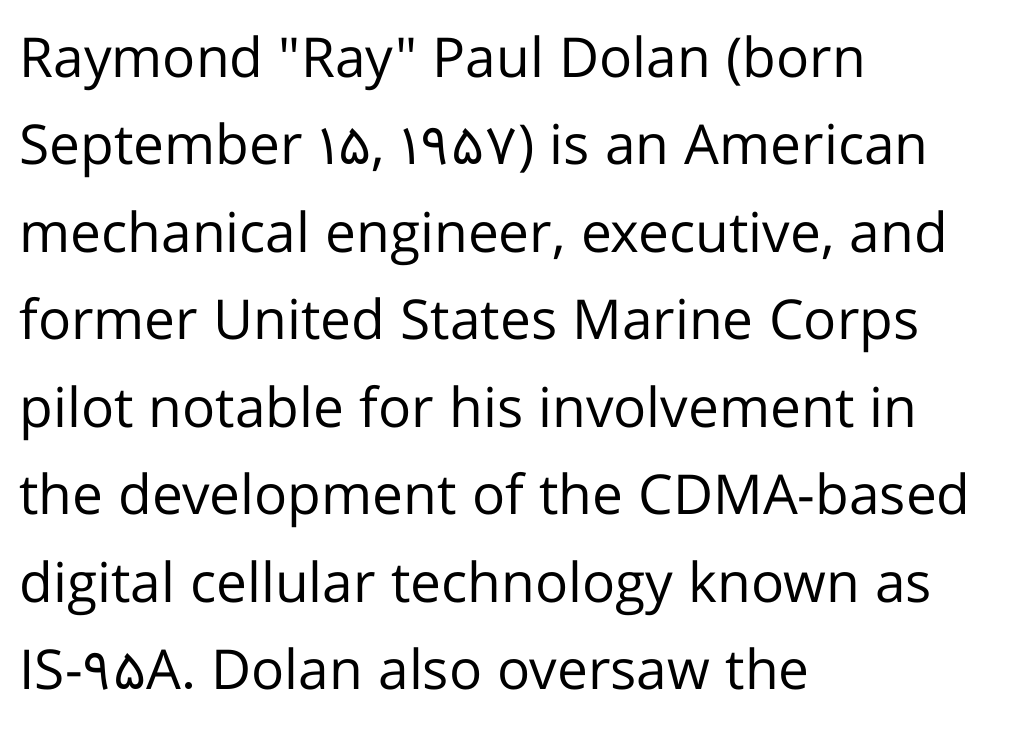
{"serif": "no", "italic": "no", "bold": "no", "weight": "regular", "width": "normal", "stroke_contrast": "low", "x_height": "medium", "monospaced": "no", "underline": "no", "align": "left", "line_spacing": "normal", "line_spacing_ratio": 1.59, "letter_spacing": "normal", "letter_spacing_em": 0.0, "glyph_px": 55}
